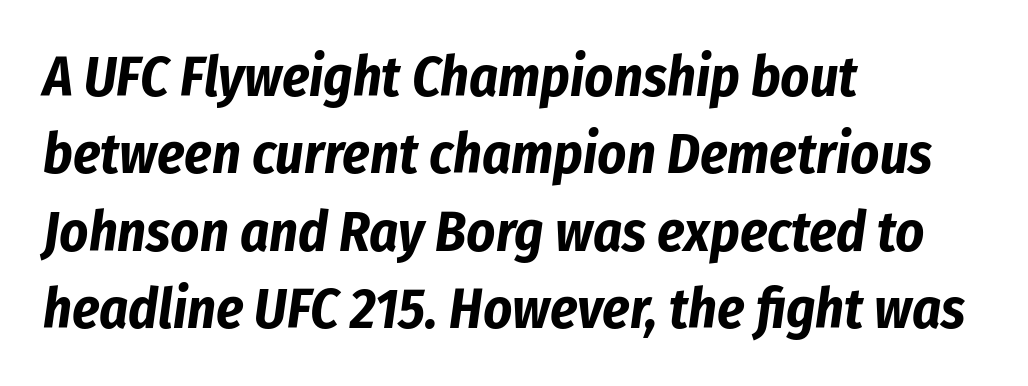
{"italic": "yes", "lean": "right", "slant_degrees": 8, "bold": "yes", "weight": "bold", "width": "condensed", "stroke_contrast": "low", "x_height": "medium", "monospaced": "no", "underline": "no", "align": "left", "line_spacing": "normal", "line_spacing_ratio": 1.38, "letter_spacing": "normal", "letter_spacing_em": 0.0, "glyph_px": 56}
